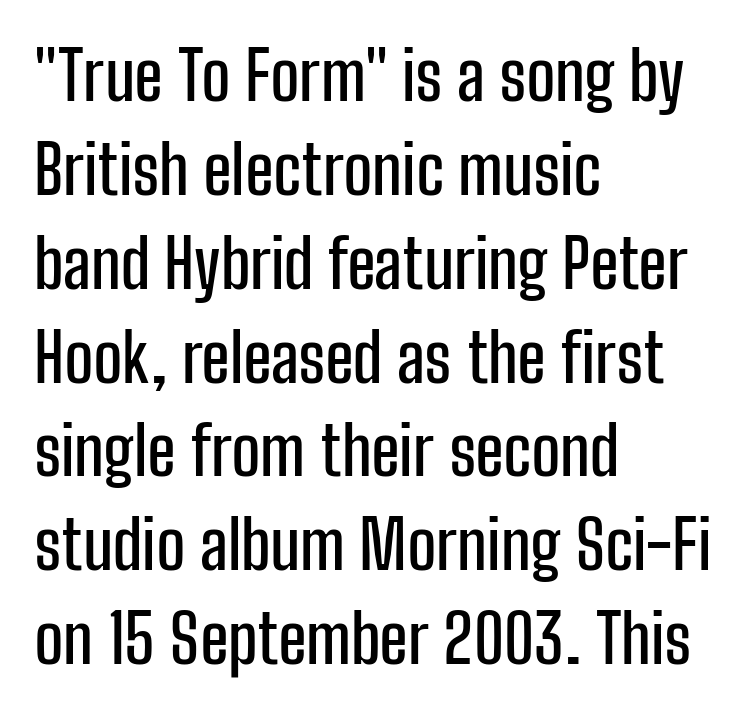
{"serif": "no", "italic": "no", "width": "condensed", "stroke_contrast": "low", "x_height": "medium", "monospaced": "no", "underline": "no", "align": "left", "line_spacing": "normal", "line_spacing_ratio": 1.38, "letter_spacing": "normal", "letter_spacing_em": 0.0, "glyph_px": 68}
